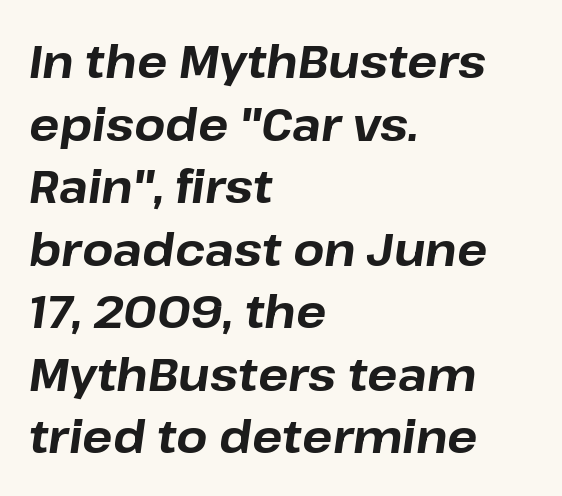
The image shows 45 px bold type, italic (leaning right); set left-aligned, normal line spacing (1.39x), normal letter spacing, not underlined; low stroke contrast and a medium x-height.
